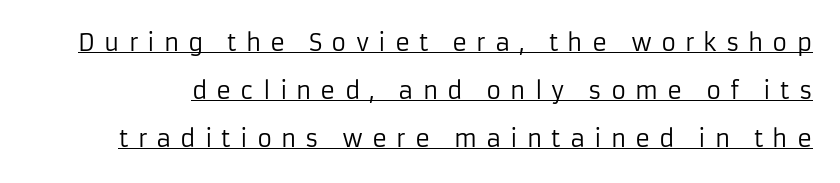
The glyphs are accompanied by a horizontal stroke just below them. Every character sits straight up, as roman type does. The face used here is rendered with a markedly widened letterfit. Ink coverage per letter is moderate at most. Students, observe: this is what heavily led, spacious text looks like.
